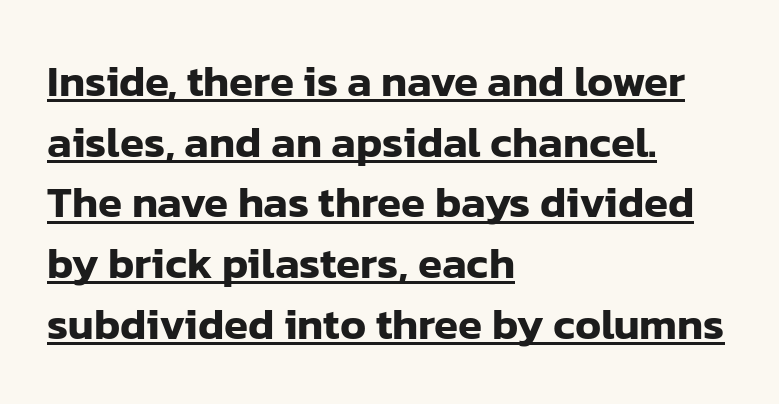
The image shows 44 px sans-serif type, upright; set left-aligned, normal line spacing (1.38x), normal letter spacing, underlined; low stroke contrast and a medium x-height.
